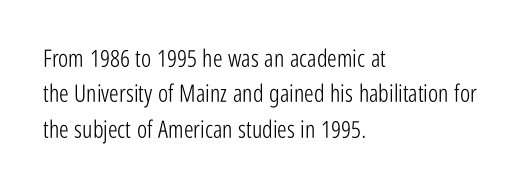
Q: Is the text bold? A: No.
Q: Is the text italic (slanted)? A: No, it is upright.
Q: Is the text underlined? A: No.
Q: How is the paragraph aligned? A: Left-aligned.
Q: Is the spacing between letters normal or unusually wide? A: Normal.
Q: Is the spacing between lines tight, normal or loose? A: Normal.
